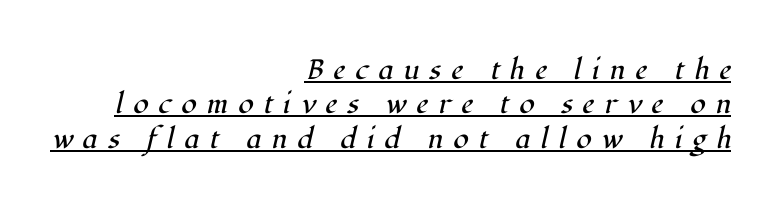
{"serif": "yes", "italic": "yes", "lean": "right", "slant_degrees": 12, "bold": "no", "weight": "regular", "width": "normal", "stroke_contrast": "high", "x_height": "medium", "monospaced": "no", "underline": "yes", "align": "right", "line_spacing_ratio": 1.23, "letter_spacing": "wide", "letter_spacing_em": 0.36, "glyph_px": 28}
